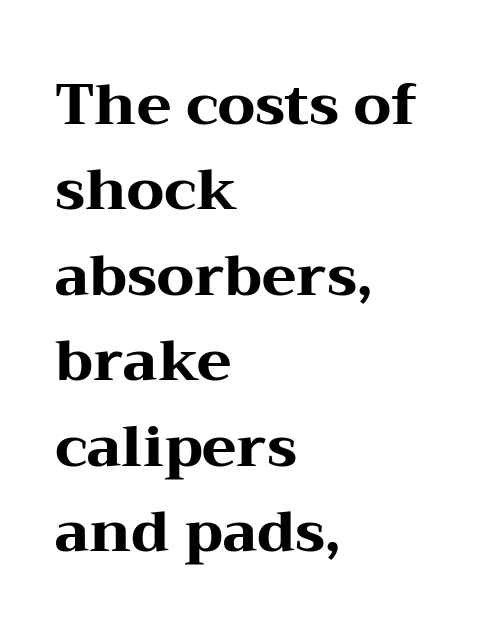
Vertically, the passage feels balanced, rows spaced as you'd expect. Set as a true bold cut, around the 700 mark. Character widths vary here, with narrow letters taking less room than wide ones. These lines keep a tight, regular rhythm from letter to letter. Designer's note — italics off, roman on. Bare-footed words on every line.
